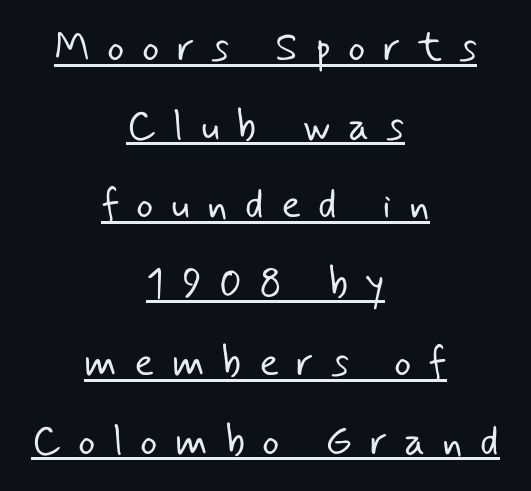
Loose tracking; the words dissolve into strings of separated letters. The font sits on the lighter half of the weight spectrum, regular included. Each line of the rendering has a horizontal stroke beneath the glyphs. Both edges are ragged and mirror each other, which tells us the setting is centered. Line spacing here is loose.
